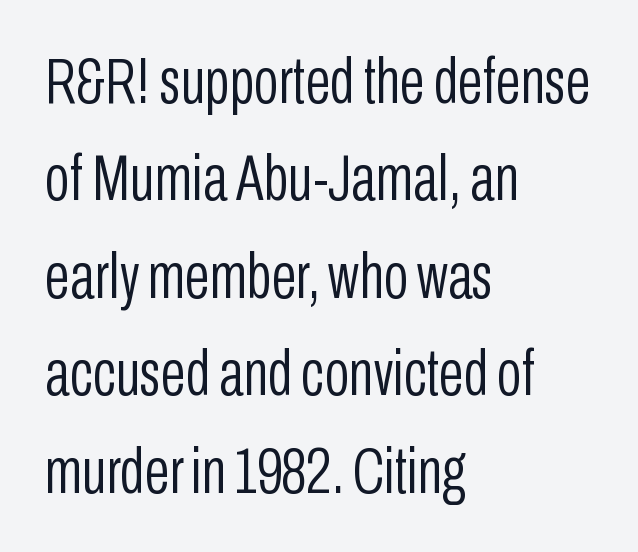
{"serif": "no", "italic": "no", "bold": "no", "weight": "light", "width": "condensed", "stroke_contrast": "low", "x_height": "medium", "monospaced": "no", "underline": "no", "align": "left", "line_spacing": "normal", "line_spacing_ratio": 1.5, "letter_spacing": "normal", "letter_spacing_em": 0.0, "glyph_px": 65}
